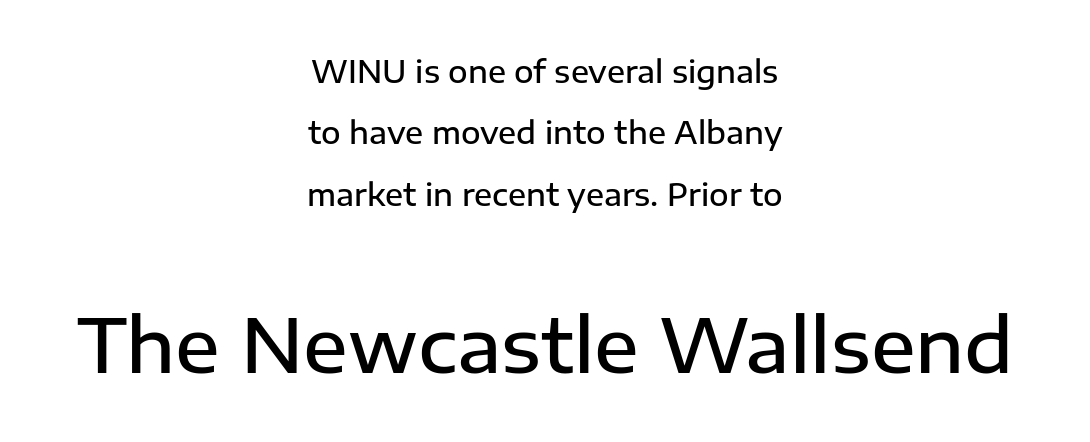
Q: Is the text bold? A: Semi-bold.
Q: Is the text italic (slanted)? A: No, it is upright.
Q: Is the typeface a serif or a sans-serif typeface? A: Sans-serif.
Q: Is the text underlined? A: No.
Q: How is the paragraph aligned? A: Centered.
Q: Is the spacing between letters normal or unusually wide? A: Normal.
Q: Is the spacing between lines tight, normal or loose? A: Loose.
Q: Which block of text is set in a larger size, the first (top) or the second (bottom)? A: The second (bottom) one.
Q: Width (condensed, normal, or wide)? A: Normal.
Q: Stroke contrast? A: Low.
Q: x-height? A: Medium.
Q: Monospaced? A: No.
